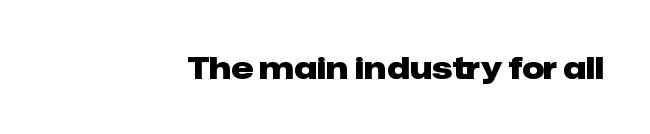
{"serif": "no", "italic": "no", "bold": "yes", "weight": "heavy", "width": "normal", "stroke_contrast": "low", "x_height": "medium", "monospaced": "no", "underline": "no", "align": "right", "letter_spacing": "normal", "letter_spacing_em": 0.0, "glyph_px": 31}
